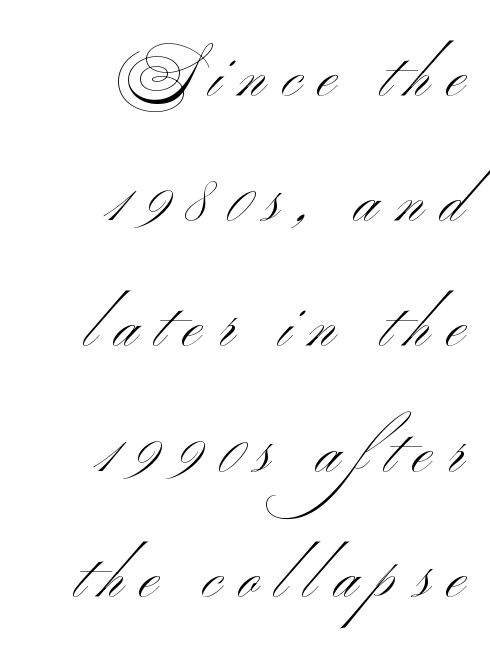
The typeface has the unassuming heft of standard copy or less. Each letter's strokes conclude bluntly, with no projecting serifs. Leading: increased. These lines stack with their right ends in a neat column. Letters rest on an invisible, unmarked baseline.
